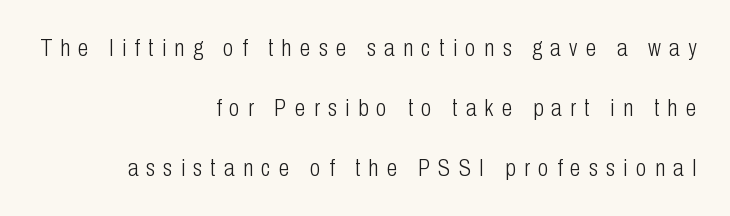
Q: Is the text bold? A: No.
Q: Is the text italic (slanted)? A: No, it is upright.
Q: Is the text underlined? A: No.
Q: How is the paragraph aligned? A: Right-aligned.
Q: Is the spacing between letters normal or unusually wide? A: Unusually wide.
Q: Is the spacing between lines tight, normal or loose? A: Loose.
